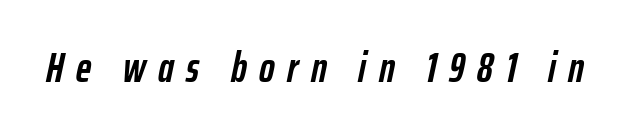
{"italic": "yes", "lean": "right", "slant_degrees": 12, "bold": "yes", "weight": "semibold", "width": "condensed", "stroke_contrast": "low", "x_height": "medium", "monospaced": "no", "underline": "no", "letter_spacing": "wide", "letter_spacing_em": 0.3, "glyph_px": 42}
